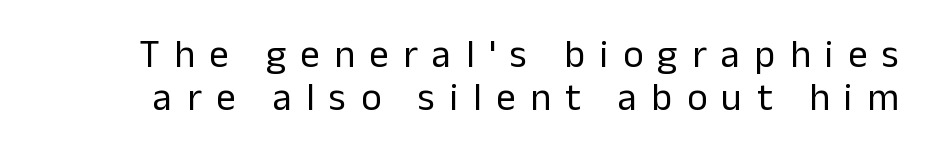
{"serif": "no", "italic": "no", "bold": "no", "weight": "regular", "width": "normal", "stroke_contrast": "low", "x_height": "medium", "monospaced": "no", "underline": "no", "line_spacing": "tight", "line_spacing_ratio": 1.09, "letter_spacing": "wide", "letter_spacing_em": 0.37, "glyph_px": 39}
